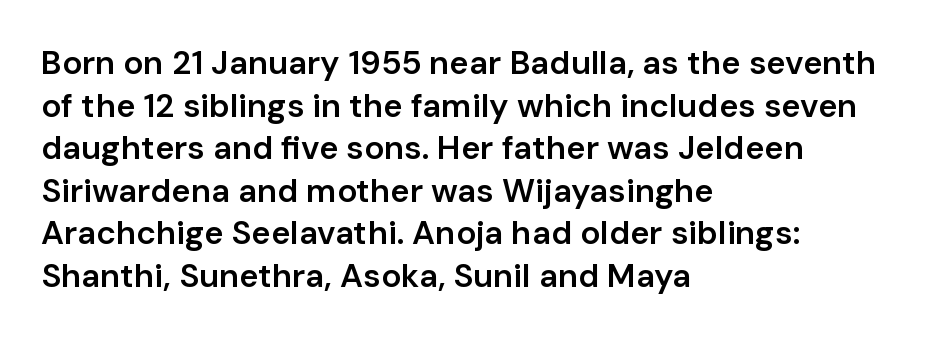
Tall strokes in this sample are plumb rather than angled. The rag falls on the right side of this text block. Compared with an ordinary text face, these strokes are moderately heavier — a semibold. Character widths vary here, with narrow letters taking less room than wide ones. In terms of letterspacing, this is plain default setting.
